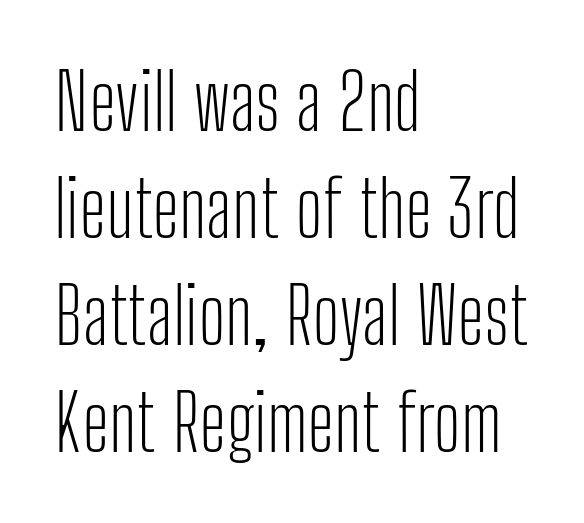
{"serif": "no", "italic": "no", "bold": "no", "weight": "light", "width": "condensed", "stroke_contrast": "low", "x_height": "medium", "monospaced": "no", "underline": "no", "align": "left", "line_spacing": "normal", "line_spacing_ratio": 1.37, "letter_spacing": "normal", "letter_spacing_em": 0.0, "glyph_px": 78}
